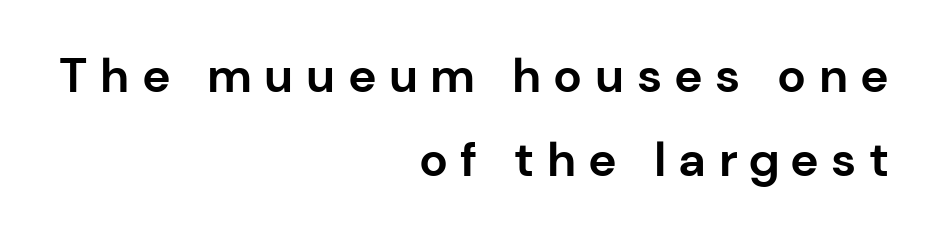
{"serif": "no", "italic": "no", "bold": "yes", "weight": "bold", "width": "normal", "stroke_contrast": "low", "x_height": "medium", "monospaced": "no", "underline": "no", "align": "right", "line_spacing_ratio": 1.76, "letter_spacing": "wide", "letter_spacing_em": 0.26, "glyph_px": 48}
